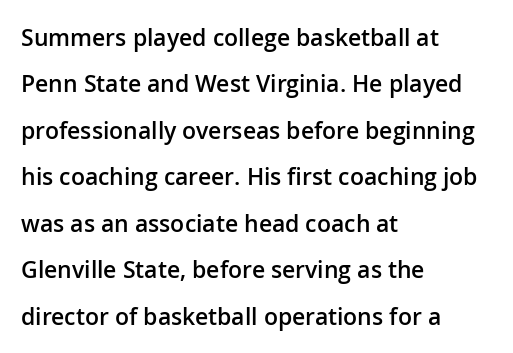
Posture: upright roman. No word sits above an underline. Standard letterfit; no display-style spreading of the glyphs. The letters are semibold — heavier than regular but short of a full bold. These lines stack with their left ends in a neat column. Students, observe: this is what heavily led, spacious text looks like.
